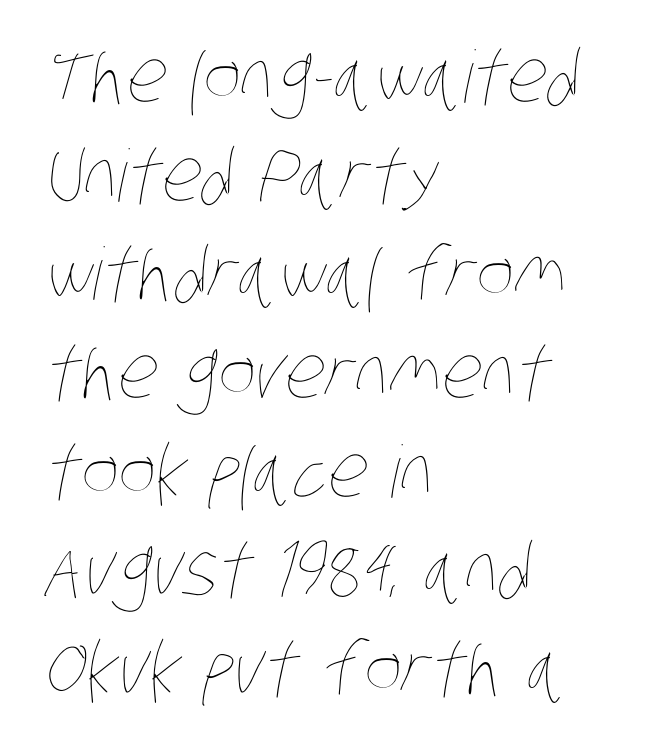
The image shows 72 px thin, condensed type; set left-aligned, normal line spacing (1.37x), normal letter spacing, not underlined; low stroke contrast and a large x-height.
